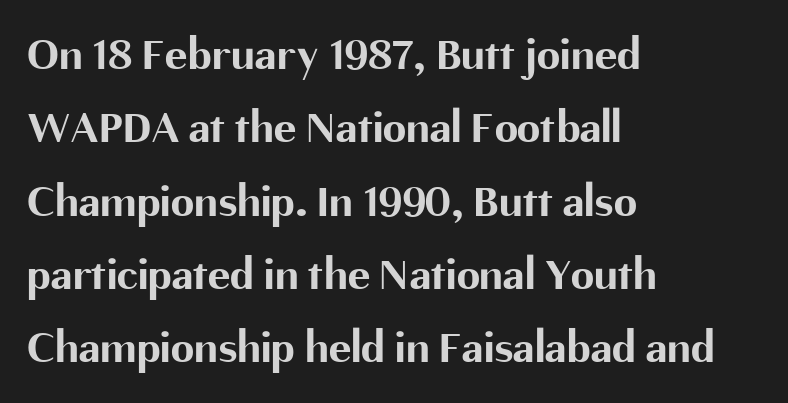
{"serif": "no", "italic": "no", "bold": "yes", "weight": "bold", "width": "normal", "stroke_contrast": "medium", "x_height": "medium", "monospaced": "no", "underline": "no", "align": "left", "line_spacing": "normal", "line_spacing_ratio": 1.56, "letter_spacing": "normal", "letter_spacing_em": 0.0, "glyph_px": 47}
